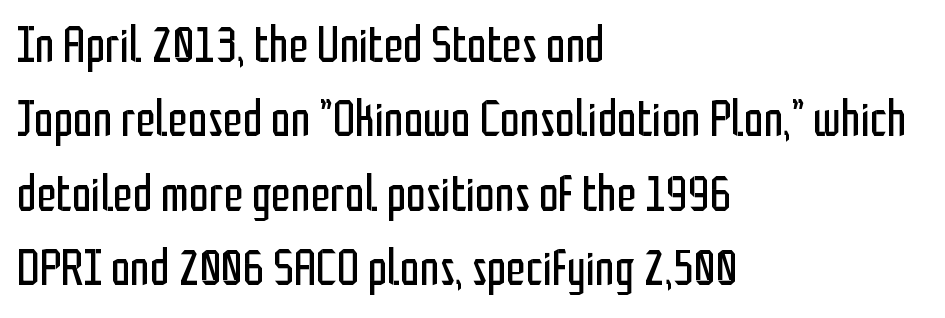
The image shows 50 px regular-weight, condensed sans-serif type, upright; set left-aligned, normal line spacing (1.49x), normal letter spacing, not underlined; low stroke contrast and a medium x-height.
